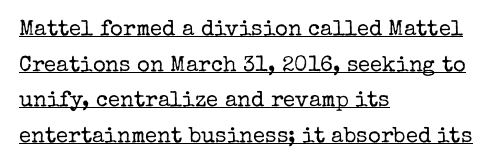
The letters stand upright; this is a roman face. Tracking value appears to be zero — textbook default spacing. Is there much room between lines? A standard amount, neither cramped nor airy. Heaviness? Minimal to ordinary, like unemphasized prose. Quick note: underline on.
